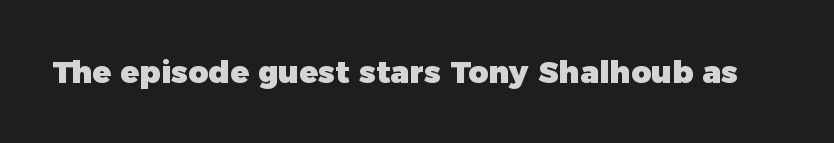
The image shows 31 px heavy sans-serif type, upright; set normal letter spacing, not underlined; low stroke contrast and a medium x-height.
